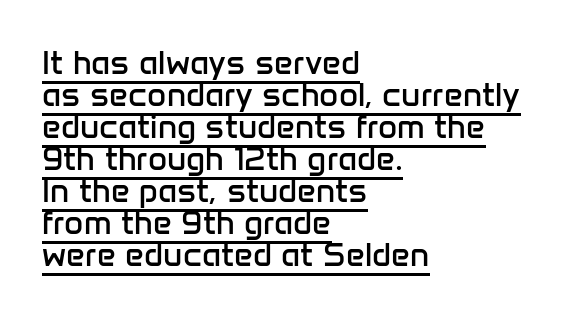
Q: Is the text bold? A: No.
Q: Is the text italic (slanted)? A: No, it is upright.
Q: Is the typeface a serif or a sans-serif typeface? A: Sans-serif.
Q: Is the text underlined? A: Yes.
Q: How is the paragraph aligned? A: Left-aligned.
Q: Is the spacing between letters normal or unusually wide? A: Normal.
Q: Is the spacing between lines tight, normal or loose? A: Tight.
Q: Width (condensed, normal, or wide)? A: Normal.
Q: Stroke contrast? A: Low.
Q: x-height? A: Medium.
Q: Monospaced? A: No.
